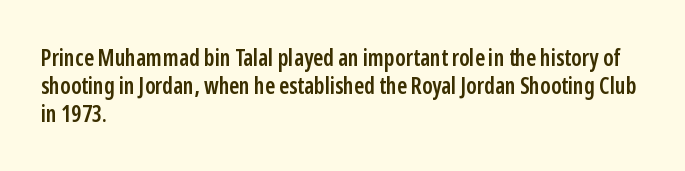
{"italic": "no", "bold": "semi", "underline": "no", "align": "left", "line_spacing_ratio": 1.22, "letter_spacing": "normal", "letter_spacing_em": 0.0, "glyph_px": 23}
